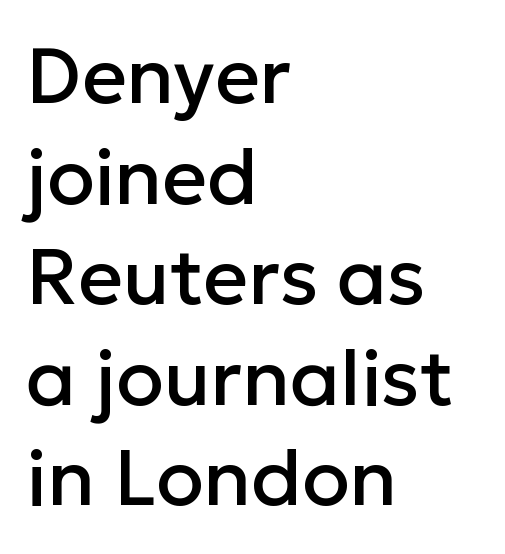
The image shows 78 px sans-serif type, upright; set left-aligned, normal line spacing (1.29x), normal letter spacing, not underlined; low stroke contrast and a medium x-height.
